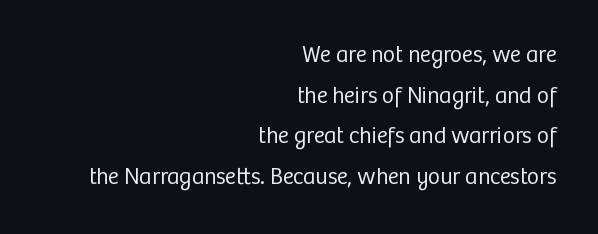
{"italic": "no", "bold": "no", "underline": "no", "align": "right", "line_spacing_ratio": 1.77, "letter_spacing": "normal", "letter_spacing_em": 0.0, "glyph_px": 23}
